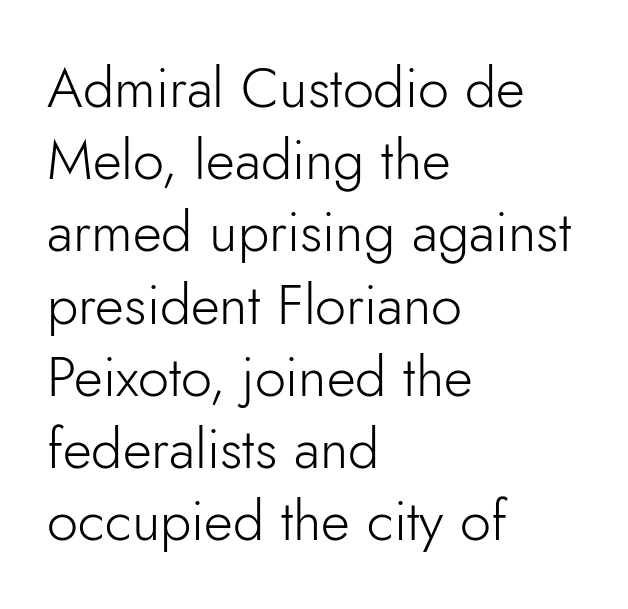
Regarding leading, the lines here are spaced in the standard way. How are the letters spaced? Ordinarily, with no added tracking. The font family rendered here belongs to the sans-serif group. This is roman type, the default non-slanted kind. Compared with a centered layout, this one pins lines to the left instead.
